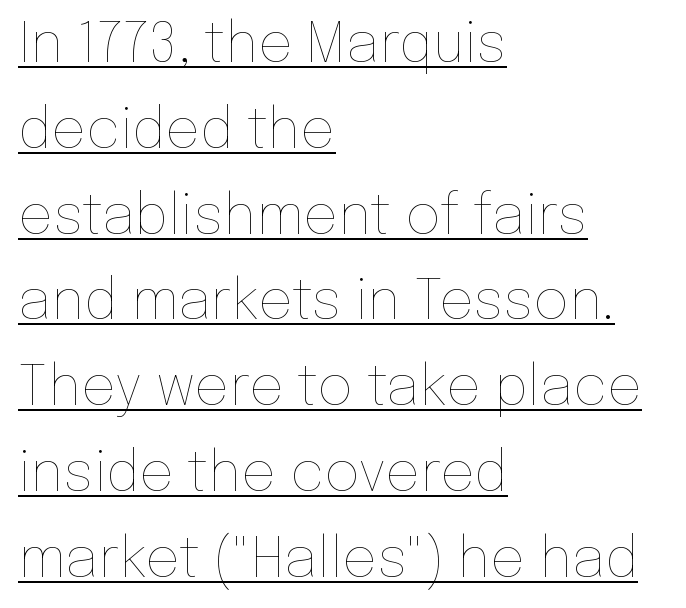
{"italic": "no", "bold": "no", "weight": "thin", "width": "normal", "stroke_contrast": "low", "x_height": "medium", "monospaced": "no", "underline": "yes", "align": "left", "line_spacing": "normal", "line_spacing_ratio": 1.56, "letter_spacing": "normal", "letter_spacing_em": 0.0, "glyph_px": 55}
